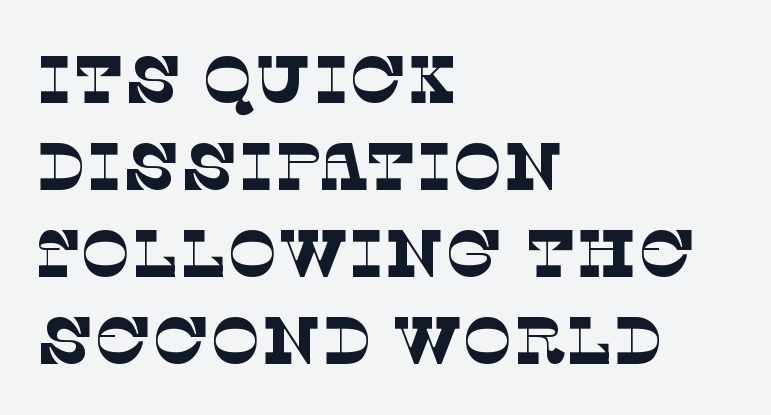
Font category for this specimen: serif. These lines are rendered in a variable-pitch font. The rendering keeps characters at their native spacing. Notice how the passage keeps a crisp vertical edge on the left only. Only glyphs here, with clear space below each row. The vertical gap from one line to the next is medium.
